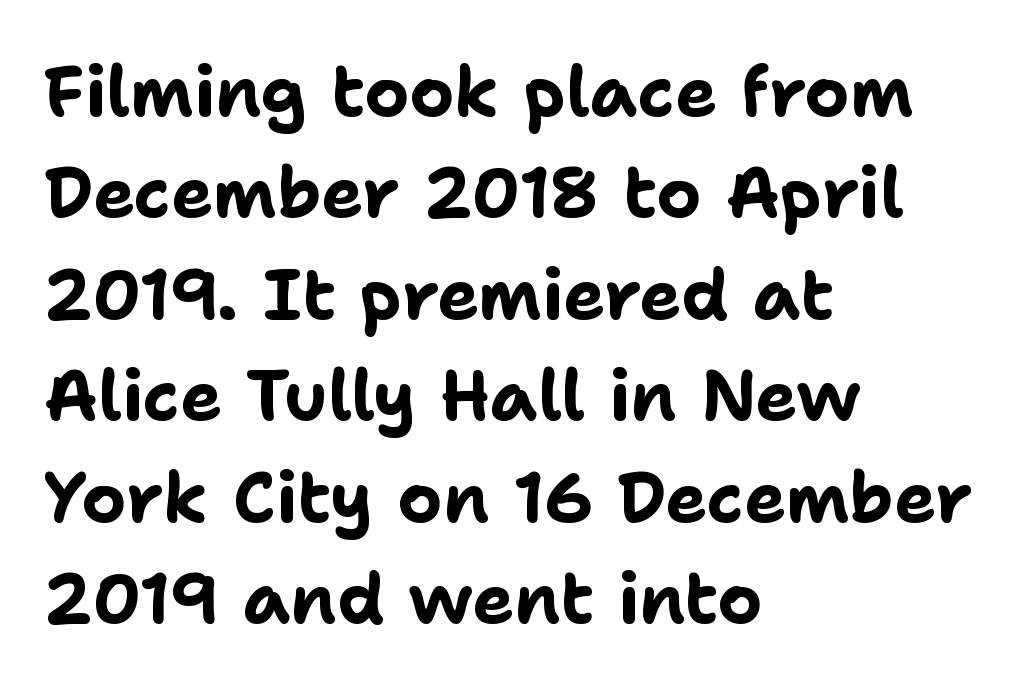
{"serif": "no", "italic": "no", "bold": "yes", "weight": "bold", "width": "normal", "stroke_contrast": "low", "x_height": "medium", "monospaced": "no", "underline": "no", "align": "left", "line_spacing": "normal", "line_spacing_ratio": 1.45, "letter_spacing": "normal", "letter_spacing_em": 0.0, "glyph_px": 70}
